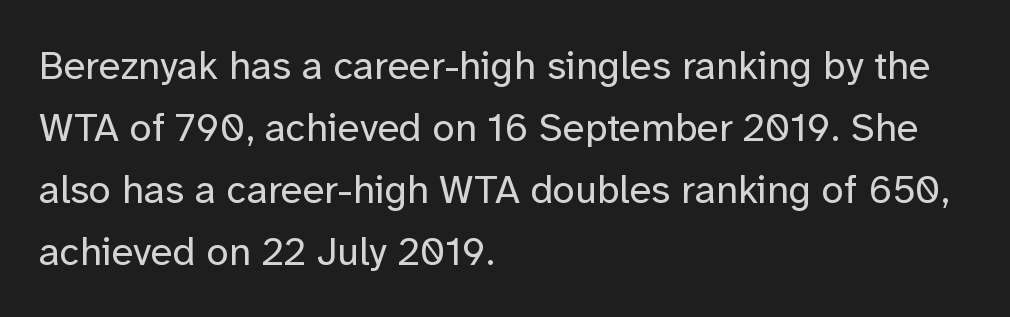
Q: Is the text bold? A: No.
Q: Is the text italic (slanted)? A: No, it is upright.
Q: Is the typeface a serif or a sans-serif typeface? A: Sans-serif.
Q: Is the text underlined? A: No.
Q: How is the paragraph aligned? A: Left-aligned.
Q: Is the spacing between letters normal or unusually wide? A: Normal.
Q: Is the spacing between lines tight, normal or loose? A: Normal.
Q: Width (condensed, normal, or wide)? A: Normal.
Q: Stroke contrast? A: Low.
Q: x-height? A: Medium.
Q: Monospaced? A: No.
